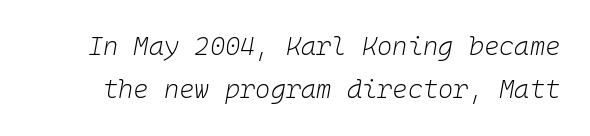
{"italic": "yes", "lean": "right", "slant_degrees": 10, "bold": "no", "underline": "no", "line_spacing": "normal", "line_spacing_ratio": 1.67, "letter_spacing": "normal", "letter_spacing_em": 0.0, "glyph_px": 26}
